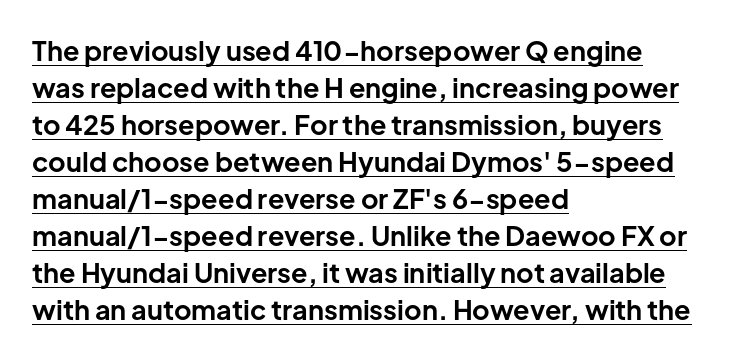
The image shows 27 px bold type, upright; set left-aligned, normal line spacing (1.37x), normal letter spacing, underlined.
